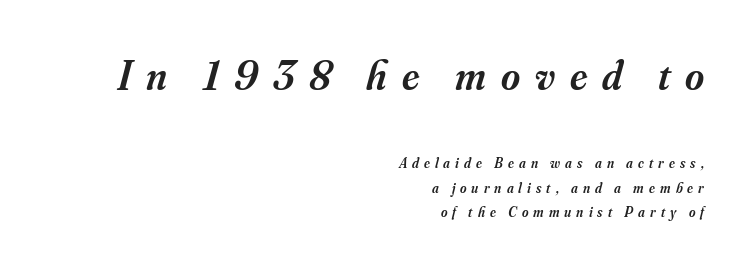
The passage shown is typeset with a serif family. Does the lettering tilt? It does — this is italic. Notice the strokes are somewhat thickened but not fully heavy: this is a semibold. Spacing verdict: proportional, widths tailored to each character. The setting favours the right margin, as signatures and pull-quotes sometimes do. Each row of text sits above clean, open space.
